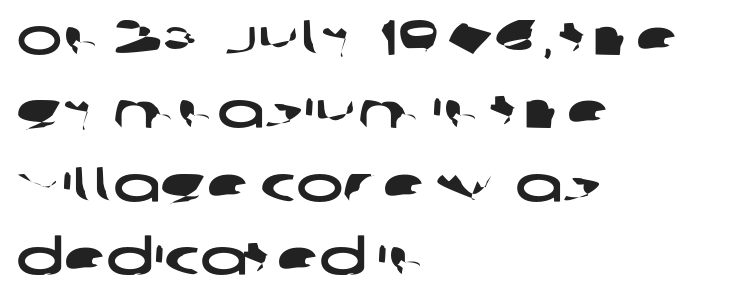
{"serif": "no", "width": "wide", "stroke_contrast": "low", "x_height": "large", "monospaced": "no", "underline": "no", "align": "left", "line_spacing": "normal", "line_spacing_ratio": 1.47, "letter_spacing": "normal", "letter_spacing_em": 0.0, "glyph_px": 50}
